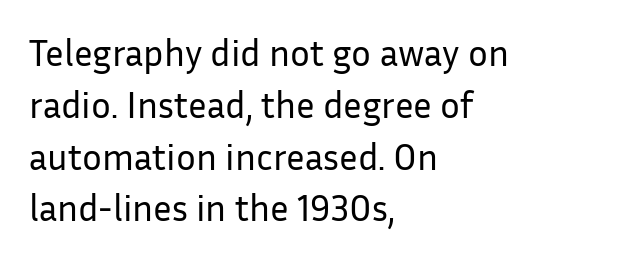
Q: Is the text bold? A: No.
Q: Is the text italic (slanted)? A: No, it is upright.
Q: Is the typeface a serif or a sans-serif typeface? A: Sans-serif.
Q: Is the text underlined? A: No.
Q: How is the paragraph aligned? A: Left-aligned.
Q: Is the spacing between letters normal or unusually wide? A: Normal.
Q: Is the spacing between lines tight, normal or loose? A: Normal.
Q: Width (condensed, normal, or wide)? A: Normal.
Q: Stroke contrast? A: Low.
Q: x-height? A: Medium.
Q: Monospaced? A: No.
